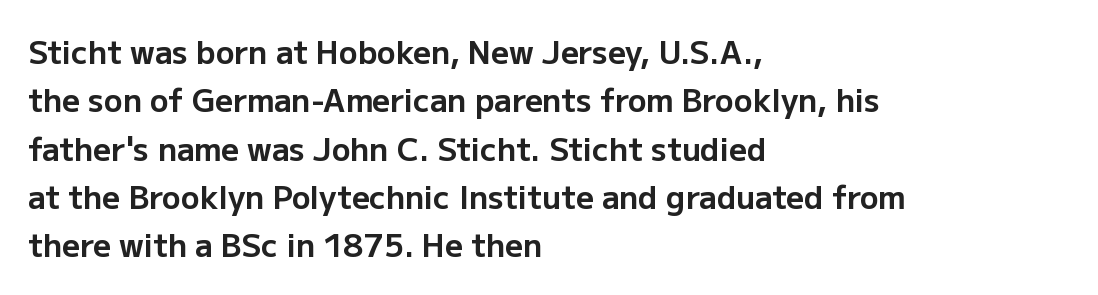
Q: Is the text bold? A: Yes.
Q: Is the text italic (slanted)? A: No, it is upright.
Q: Is the typeface a serif or a sans-serif typeface? A: Sans-serif.
Q: Is the text underlined? A: No.
Q: How is the paragraph aligned? A: Left-aligned.
Q: Is the spacing between letters normal or unusually wide? A: Normal.
Q: Is the spacing between lines tight, normal or loose? A: Normal.
Q: Width (condensed, normal, or wide)? A: Normal.
Q: Stroke contrast? A: Low.
Q: x-height? A: Medium.
Q: Monospaced? A: No.
